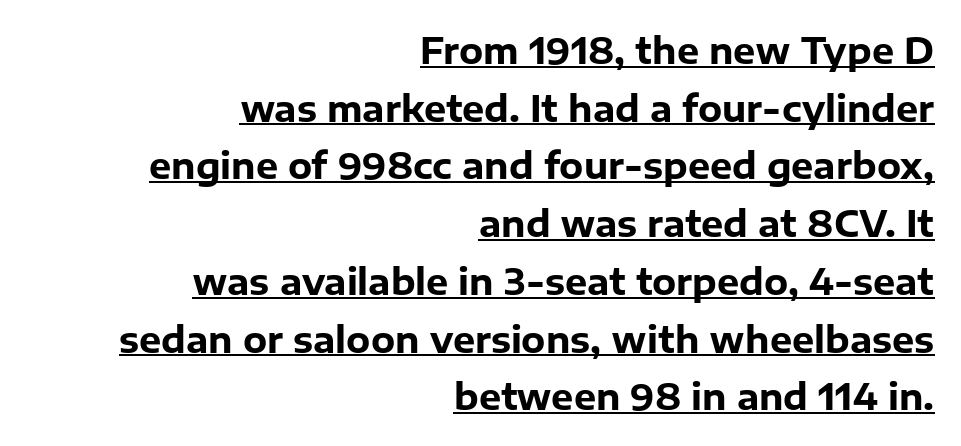
The image shows 35 px heavy sans-serif type, upright; set right-aligned, normal line spacing (1.65x), normal letter spacing, underlined; low stroke contrast and a medium x-height.
